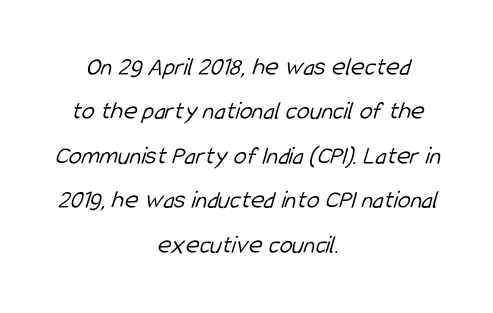
{"bold": "no", "underline": "no", "align": "center", "line_spacing_ratio": 1.71, "letter_spacing": "normal", "letter_spacing_em": 0.0, "glyph_px": 26}
